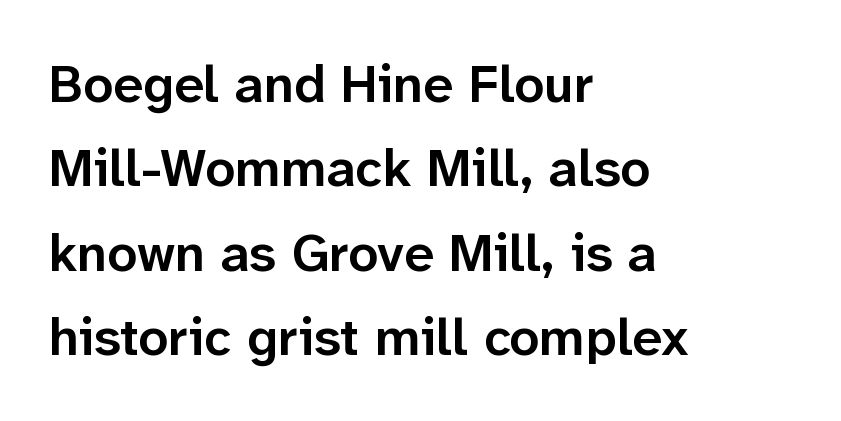
{"serif": "no", "italic": "no", "bold": "semi", "weight": "semibold", "width": "normal", "stroke_contrast": "low", "x_height": "medium", "monospaced": "no", "underline": "no", "align": "left", "line_spacing": "normal", "line_spacing_ratio": 1.59, "letter_spacing": "normal", "letter_spacing_em": 0.0, "glyph_px": 53}
